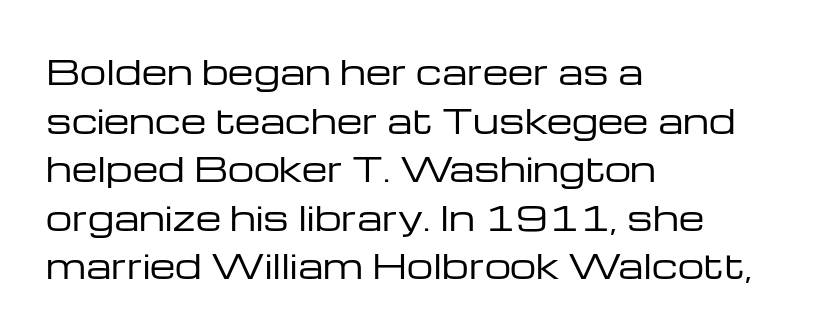
{"serif": "no", "italic": "no", "bold": "no", "weight": "regular", "width": "wide", "stroke_contrast": "low", "x_height": "medium", "monospaced": "no", "underline": "no", "align": "left", "line_spacing": "normal", "line_spacing_ratio": 1.47, "letter_spacing": "normal", "letter_spacing_em": 0.0, "glyph_px": 33}
